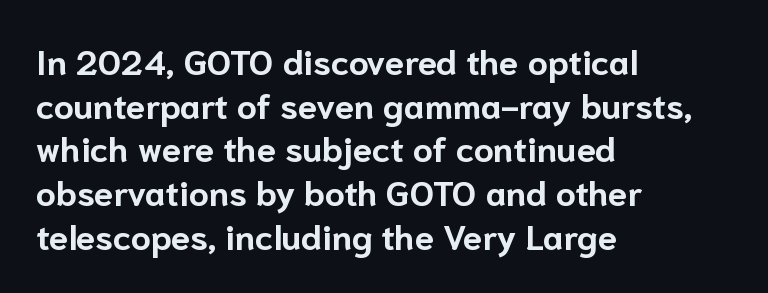
Q: Is the text bold? A: Yes.
Q: Is the text italic (slanted)? A: No, it is upright.
Q: Is the typeface a serif or a sans-serif typeface? A: Sans-serif.
Q: Is the text underlined? A: No.
Q: How is the paragraph aligned? A: Left-aligned.
Q: Is the spacing between letters normal or unusually wide? A: Normal.
Q: Is the spacing between lines tight, normal or loose? A: Normal.
Q: Width (condensed, normal, or wide)? A: Normal.
Q: Stroke contrast? A: Low.
Q: x-height? A: Medium.
Q: Monospaced? A: No.
